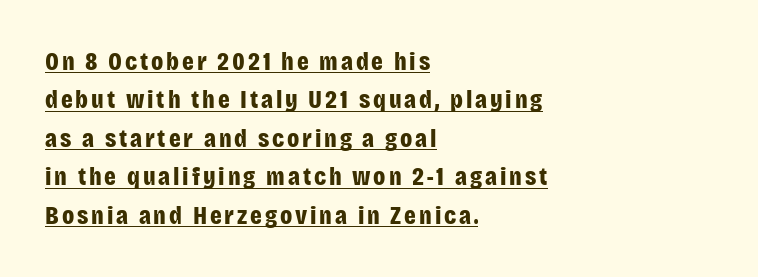
Decoration check: the copy is underlined. Weight check: bold — yes, fully. Caption: multi-line text, flush left, ragged right. This sample keeps an unexceptional amount of space between lines.
